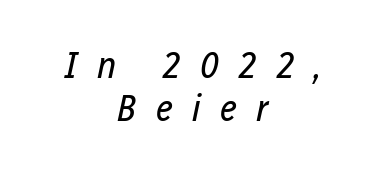
Q: Is the text bold? A: No.
Q: Is the text italic (slanted)? A: Yes, it leans right by about 12 degrees.
Q: Is the text underlined? A: No.
Q: How is the paragraph aligned? A: Centered.
Q: Is the spacing between letters normal or unusually wide? A: Unusually wide.
Q: Is the spacing between lines tight, normal or loose? A: Tight.
Q: Width (condensed, normal, or wide)? A: Condensed.
Q: Stroke contrast? A: Low.
Q: x-height? A: Medium.
Q: Monospaced? A: No.
